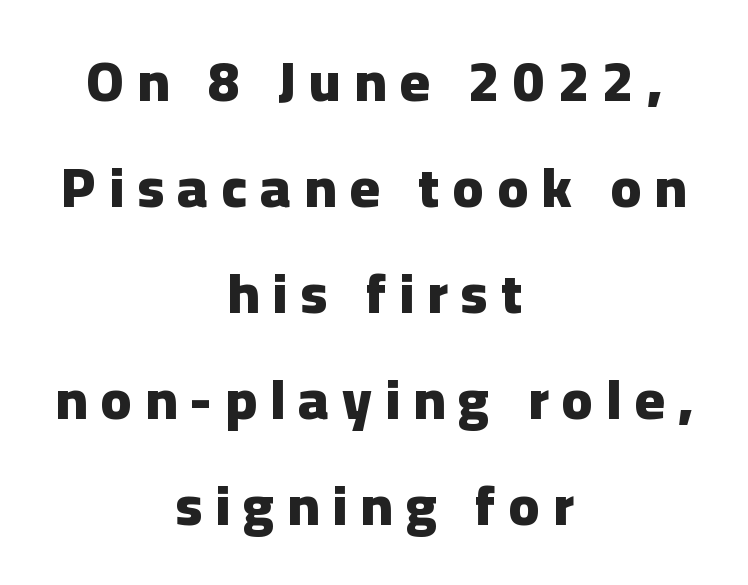
{"serif": "no", "italic": "no", "bold": "yes", "weight": "heavy", "width": "normal", "stroke_contrast": "low", "x_height": "medium", "monospaced": "no", "underline": "no", "align": "center", "line_spacing_ratio": 1.86, "letter_spacing": "wide", "letter_spacing_em": 0.23, "glyph_px": 57}
